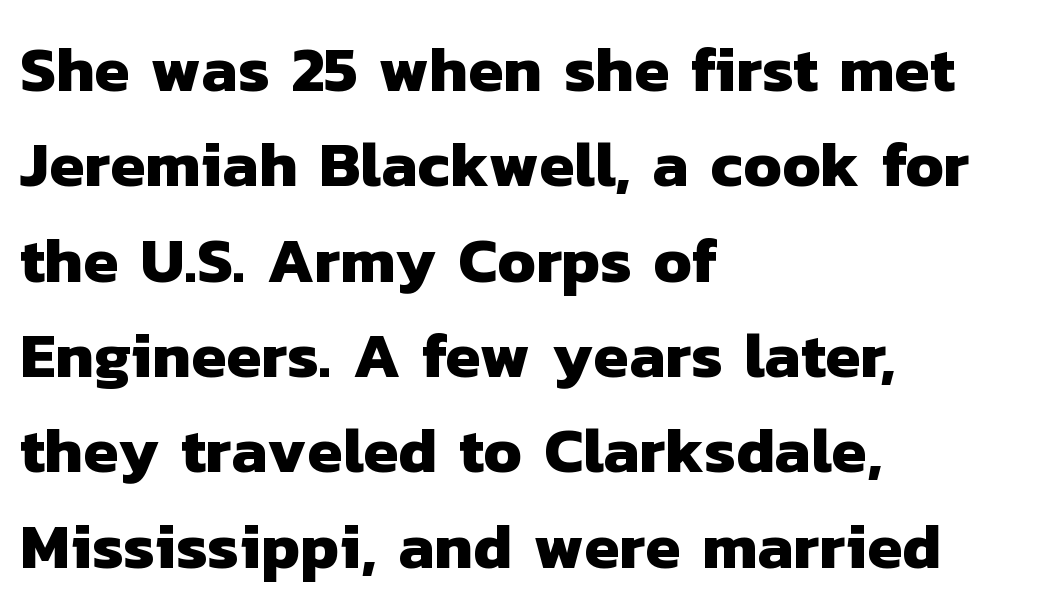
{"serif": "no", "bold": "yes", "weight": "heavy", "width": "normal", "stroke_contrast": "low", "x_height": "medium", "monospaced": "no", "underline": "no", "align": "left", "line_spacing": "normal", "line_spacing_ratio": 1.49, "letter_spacing": "normal", "letter_spacing_em": 0.0, "glyph_px": 64}
